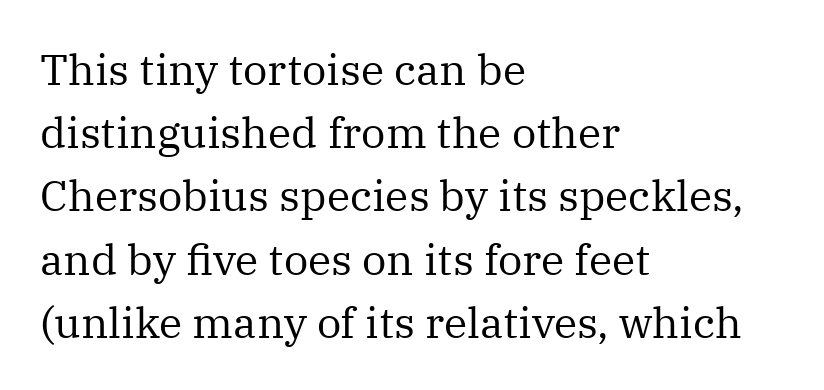
Q: Is the text bold? A: No.
Q: Is the text italic (slanted)? A: No, it is upright.
Q: Is the typeface a serif or a sans-serif typeface? A: Serif.
Q: Is the text underlined? A: No.
Q: How is the paragraph aligned? A: Left-aligned.
Q: Is the spacing between letters normal or unusually wide? A: Normal.
Q: Is the spacing between lines tight, normal or loose? A: Normal.
Q: Width (condensed, normal, or wide)? A: Normal.
Q: Stroke contrast? A: Medium.
Q: x-height? A: Medium.
Q: Monospaced? A: No.
